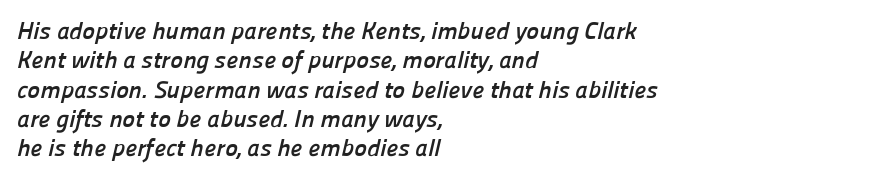
Q: Is the text bold? A: Yes.
Q: Is the text underlined? A: No.
Q: How is the paragraph aligned? A: Left-aligned.
Q: Is the spacing between letters normal or unusually wide? A: Normal.
